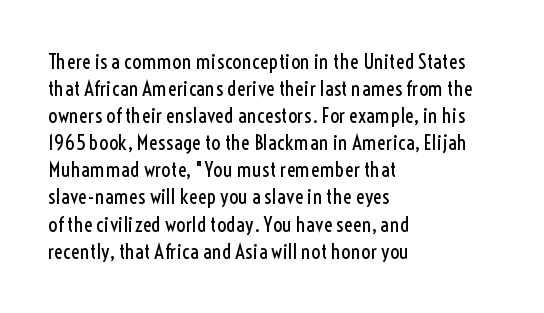
{"italic": "no", "bold": "no", "underline": "no", "align": "left", "line_spacing": "normal", "line_spacing_ratio": 1.29, "letter_spacing": "normal", "letter_spacing_em": 0.0, "glyph_px": 21}
